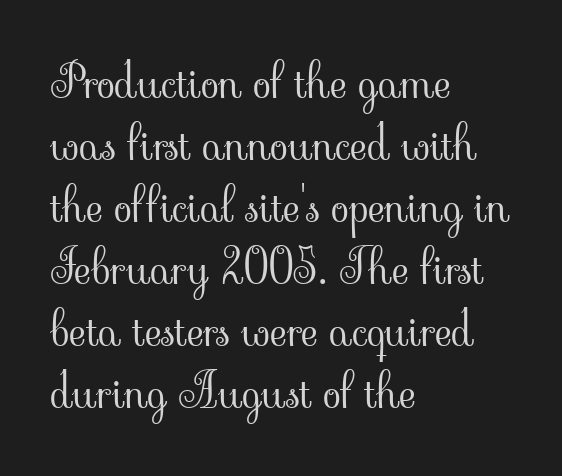
Q: Is the text bold? A: No.
Q: Is the text italic (slanted)? A: No, it is upright.
Q: Is the typeface a serif or a sans-serif typeface? A: Serif.
Q: Is the text underlined? A: No.
Q: How is the paragraph aligned? A: Left-aligned.
Q: Is the spacing between letters normal or unusually wide? A: Normal.
Q: Is the spacing between lines tight, normal or loose? A: Normal.
Q: Width (condensed, normal, or wide)? A: Normal.
Q: Stroke contrast? A: Low.
Q: x-height? A: Small.
Q: Monospaced? A: No.
